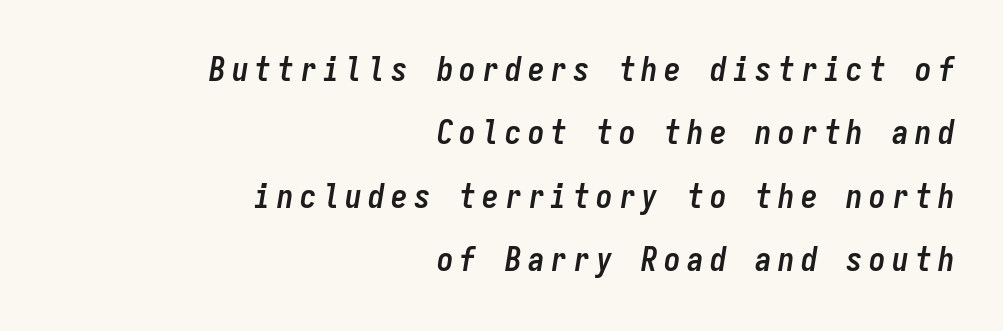
Honestly, there is no underline to notice here at all. A typesetter would call this monospace, since all characters share one set width. Typographic density is high because the face is bold. It's the slanting kind of type. Leading is clearly above the norm, producing a sparse column.
